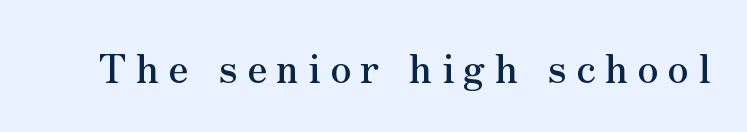
Q: Is the text italic (slanted)? A: No, it is upright.
Q: Is the typeface a serif or a sans-serif typeface? A: Serif.
Q: Is the text underlined? A: No.
Q: Is the spacing between letters normal or unusually wide? A: Unusually wide.
Q: Width (condensed, normal, or wide)? A: Normal.
Q: Stroke contrast? A: Medium.
Q: x-height? A: Small.
Q: Monospaced? A: No.
